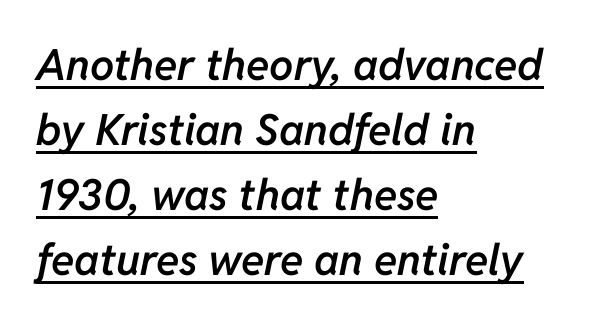
{"italic": "yes", "lean": "right", "slant_degrees": 11, "bold": "semi", "weight": "semibold", "width": "normal", "stroke_contrast": "low", "x_height": "medium", "monospaced": "no", "underline": "yes", "align": "left", "line_spacing": "normal", "line_spacing_ratio": 1.51, "letter_spacing": "normal", "letter_spacing_em": 0.0, "glyph_px": 43}
